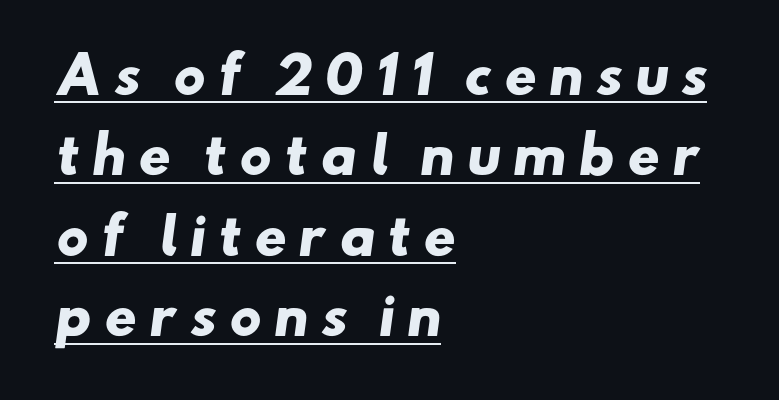
Summary of weight: heavy, a full bold. The rendering uses a moderate line-height, typical for paragraphs. Regarding serifs, this sample does without them. Does a line run under the words? Yes, clearly. There is plenty of visible air inserted between adjacent glyphs.
